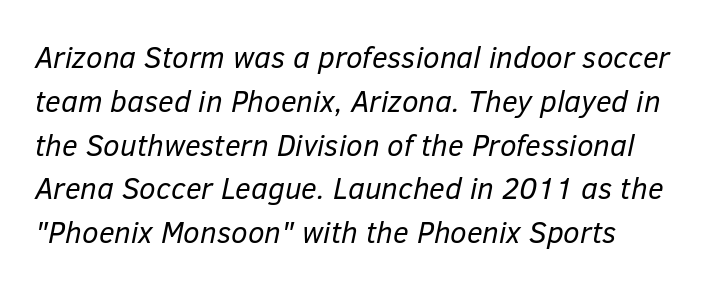
The image shows 30 px regular-weight type, italic (leaning right); set left-aligned, normal line spacing (1.46x), normal letter spacing, not underlined; low stroke contrast and a medium x-height.
